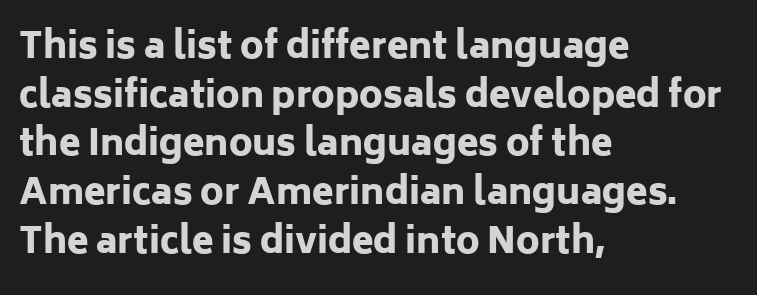
{"serif": "no", "italic": "no", "bold": "yes", "weight": "heavy", "width": "normal", "stroke_contrast": "low", "x_height": "medium", "monospaced": "no", "underline": "no", "align": "left", "line_spacing": "normal", "line_spacing_ratio": 1.39, "letter_spacing": "normal", "letter_spacing_em": 0.0, "glyph_px": 35}
